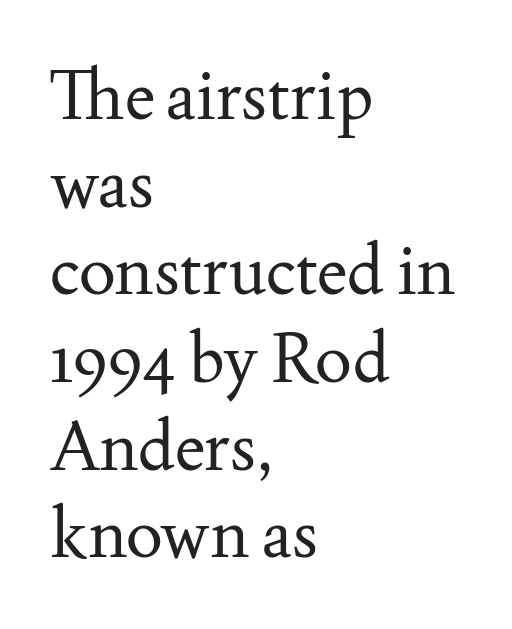
{"serif": "yes", "italic": "no", "bold": "no", "weight": "regular", "width": "normal", "stroke_contrast": "medium", "x_height": "small", "monospaced": "no", "underline": "no", "align": "left", "line_spacing": "normal", "line_spacing_ratio": 1.27, "letter_spacing": "normal", "letter_spacing_em": 0.0, "glyph_px": 69}
